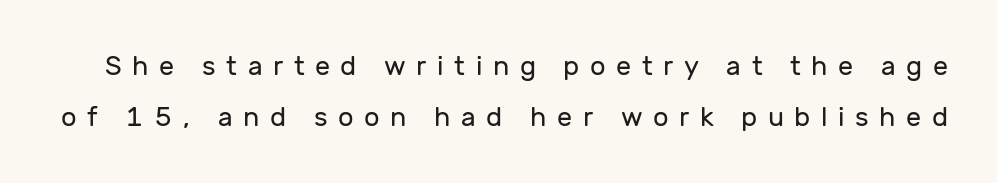
The image shows 27 px text type, upright; set line spacing 1.89x, unusually wide letter spacing (+0.39 em), not underlined.
